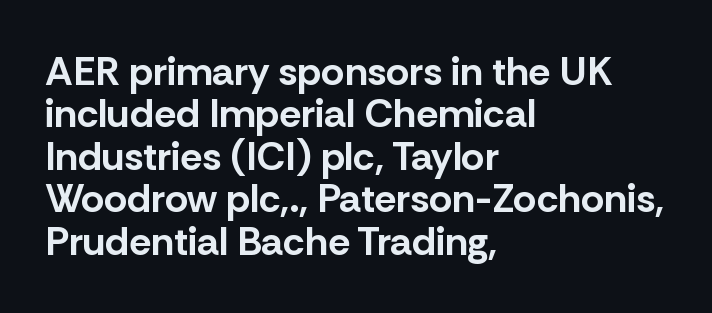
Typographically, this falls in the sans-serif category. All the whitespace from short lines collects on the right. Every character sits straight up, as roman type does. The passage shown is typed in a proportional face where columns would drift. The leading is snug, giving the passage a crowded texture. Only glyphs here, with clear space below each row.
